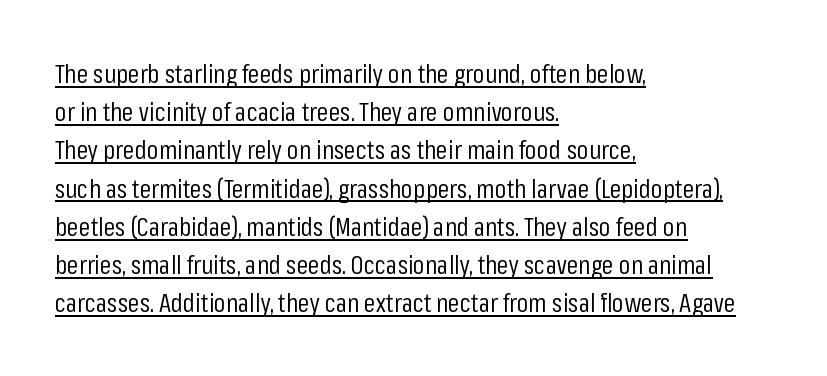
The lettering is marked with a stroke running underneath it. Designer's note — italics off, roman on. Look at the tracking — it's just the regular setting, nothing added. Is this a heavy cut? Hardly; it is regular or lighter.
